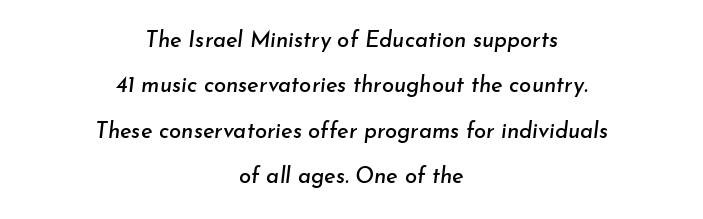
{"italic": "yes", "lean": "right", "slant_degrees": 7, "underline": "no", "align": "center", "line_spacing": "loose", "line_spacing_ratio": 2.06, "letter_spacing": "normal", "letter_spacing_em": 0.0, "glyph_px": 22}
